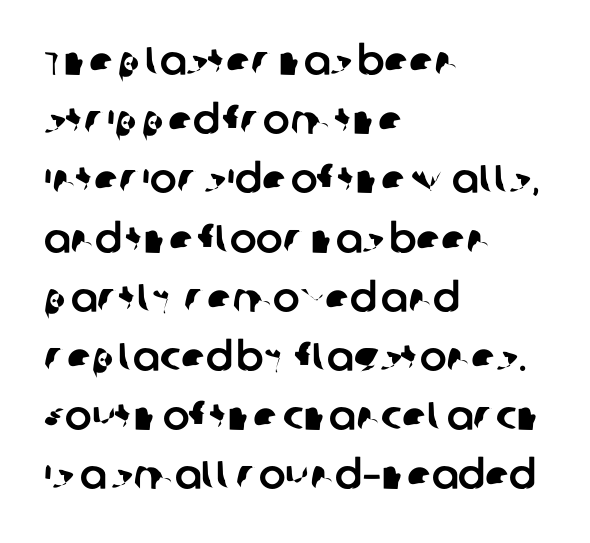
{"serif": "no", "width": "normal", "stroke_contrast": "low", "x_height": "large", "monospaced": "no", "underline": "no", "align": "left", "line_spacing": "normal", "line_spacing_ratio": 1.48, "letter_spacing": "normal", "letter_spacing_em": 0.0, "glyph_px": 40}
